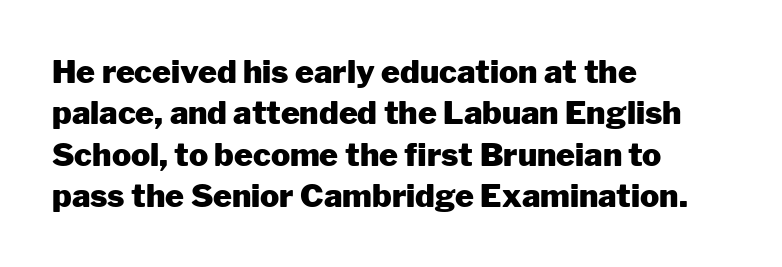
The image shows 32 px heavy sans-serif type, upright; set left-aligned, normal line spacing (1.29x), normal letter spacing, not underlined; low stroke contrast and a medium x-height.
